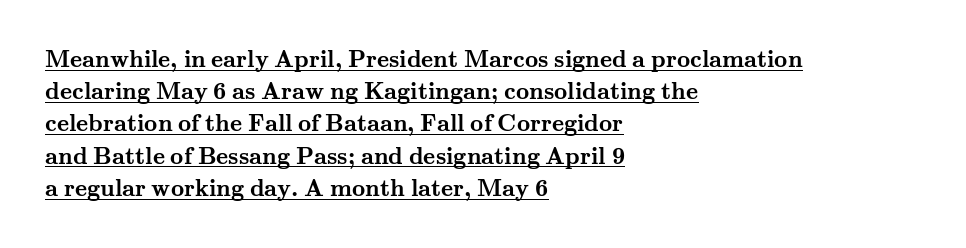
Q: Is the text bold? A: Yes.
Q: Is the text italic (slanted)? A: No, it is upright.
Q: Is the text underlined? A: Yes.
Q: How is the paragraph aligned? A: Left-aligned.
Q: Is the spacing between letters normal or unusually wide? A: Normal.
Q: Is the spacing between lines tight, normal or loose? A: Normal.
